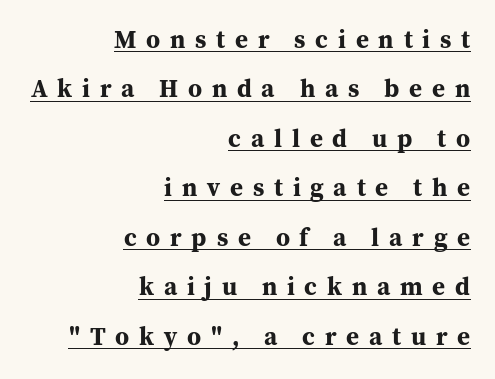
Q: Is the text bold? A: Yes.
Q: Is the text italic (slanted)? A: No, it is upright.
Q: Is the text underlined? A: Yes.
Q: How is the paragraph aligned? A: Right-aligned.
Q: Is the spacing between letters normal or unusually wide? A: Unusually wide.
Q: Is the spacing between lines tight, normal or loose? A: Loose.
